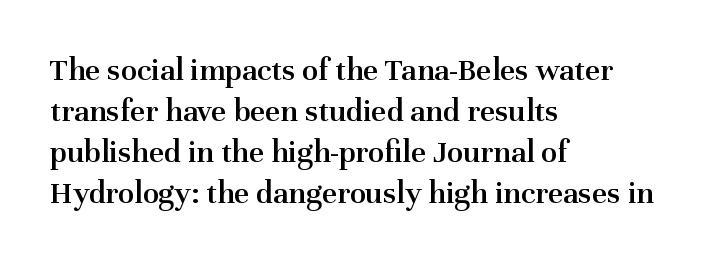
{"serif": "yes", "italic": "no", "bold": "semi", "weight": "semibold", "width": "normal", "stroke_contrast": "medium", "x_height": "medium", "monospaced": "no", "underline": "no", "align": "left", "line_spacing_ratio": 1.24, "letter_spacing": "normal", "letter_spacing_em": 0.0, "glyph_px": 33}
